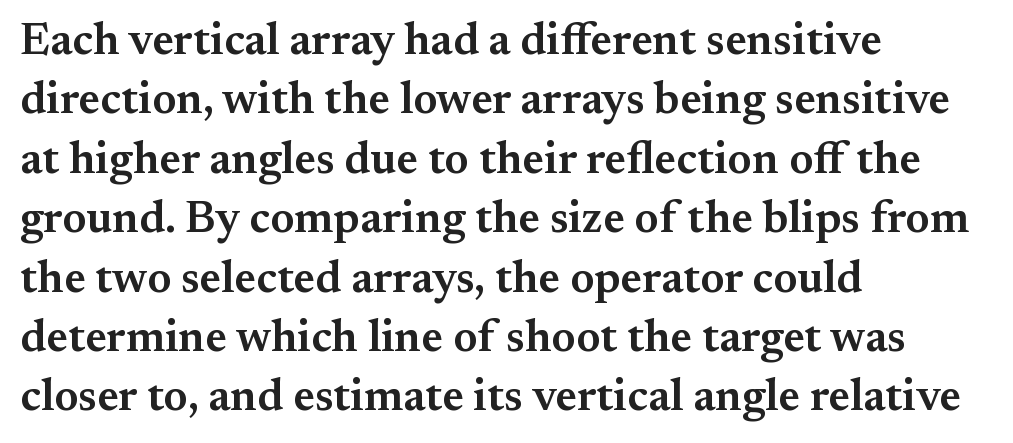
Q: Is the text bold? A: Semi-bold.
Q: Is the text italic (slanted)? A: No, it is upright.
Q: Is the typeface a serif or a sans-serif typeface? A: Serif.
Q: Is the text underlined? A: No.
Q: How is the paragraph aligned? A: Left-aligned.
Q: Is the spacing between letters normal or unusually wide? A: Normal.
Q: Is the spacing between lines tight, normal or loose? A: Normal.
Q: Width (condensed, normal, or wide)? A: Normal.
Q: Stroke contrast? A: Medium.
Q: x-height? A: Small.
Q: Monospaced? A: No.
